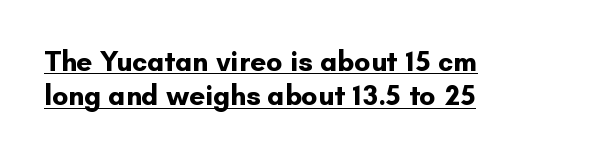
The image shows 28 px bold sans-serif type, upright; set left-aligned, line spacing 1.23x, normal letter spacing, underlined; low stroke contrast and a small x-height.
